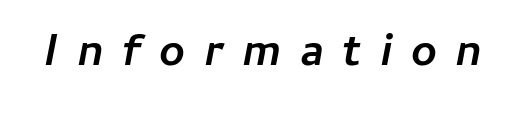
Q: Is the text bold? A: Yes.
Q: Is the text italic (slanted)? A: Yes, it leans right by about 11 degrees.
Q: Is the text underlined? A: No.
Q: Is the spacing between letters normal or unusually wide? A: Unusually wide.
Q: Width (condensed, normal, or wide)? A: Normal.
Q: Stroke contrast? A: Low.
Q: x-height? A: Medium.
Q: Monospaced? A: No.
